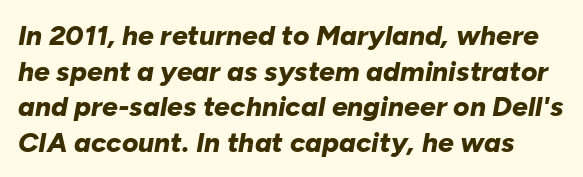
{"italic": "yes", "lean": "right", "slant_degrees": 10, "bold": "yes", "weight": "bold", "width": "normal", "stroke_contrast": "low", "x_height": "medium", "monospaced": "no", "underline": "no", "line_spacing": "normal", "line_spacing_ratio": 1.27, "letter_spacing": "normal", "letter_spacing_em": 0.0, "glyph_px": 28}
